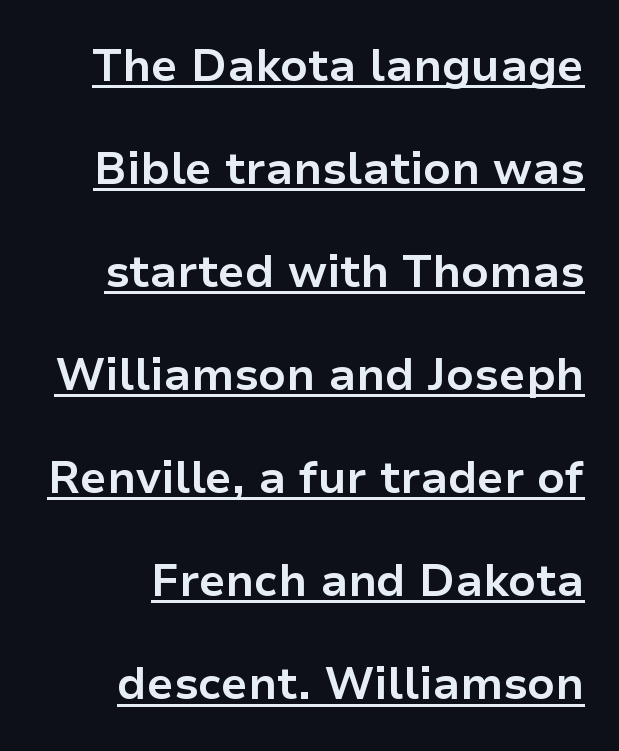
The image shows 45 px bold sans-serif type, upright; set loose line spacing (2.29x), normal letter spacing, underlined; low stroke contrast and a medium x-height.
